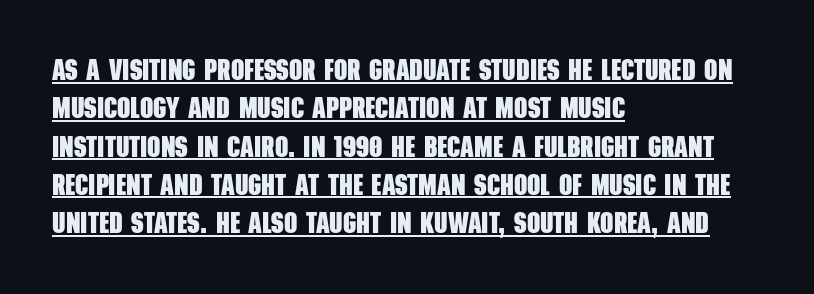
{"serif": "no", "bold": "yes", "weight": "heavy", "width": "condensed", "stroke_contrast": "low", "x_height": "large", "monospaced": "no", "underline": "yes", "align": "left", "line_spacing": "normal", "line_spacing_ratio": 1.32, "letter_spacing": "normal", "letter_spacing_em": 0.0, "glyph_px": 29}
